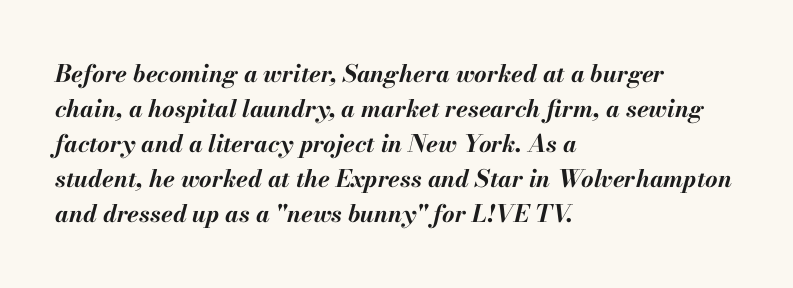
The image shows 24 px bold type, italic (leaning right); set left-aligned, normal line spacing (1.46x), normal letter spacing, not underlined.
